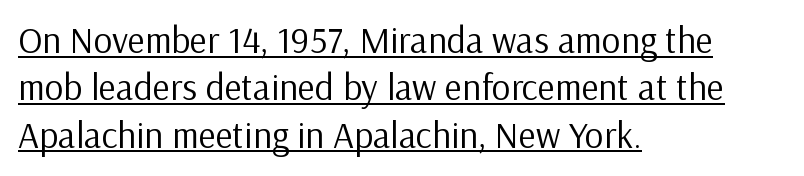
{"serif": "no", "italic": "no", "bold": "no", "weight": "regular", "width": "normal", "stroke_contrast": "low", "x_height": "medium", "monospaced": "no", "underline": "yes", "align": "left", "line_spacing": "normal", "line_spacing_ratio": 1.28, "letter_spacing": "normal", "letter_spacing_em": 0.0, "glyph_px": 37}
